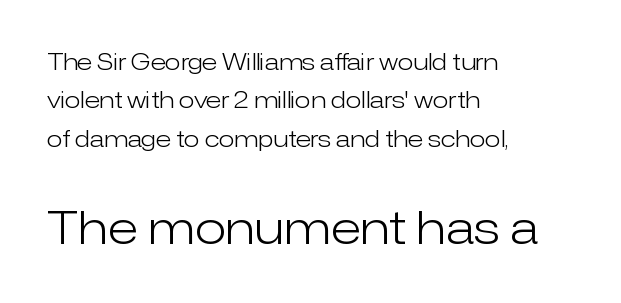
Typographically, this falls in the sans-serif category. The axis of the letterforms is exactly vertical. Size hierarchy here favors the trailing block over the leading one. Character widths vary here, with narrow letters taking less room than wide ones. Left-aligned paragraph, ragged on the right. Does extra space separate the letters? No, they use regular spacing.
